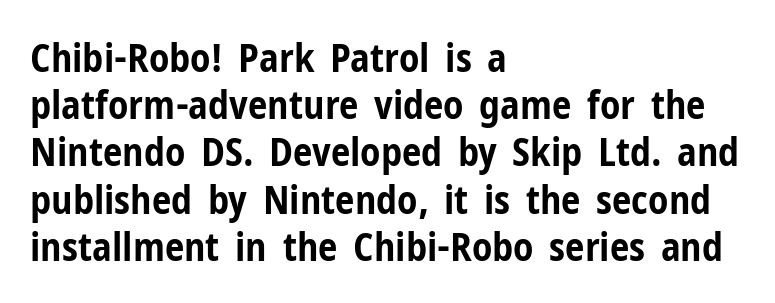
Descenders hang freely into open space. The gaps between neighbouring characters are ordinary and unremarkable. A dark, heavy texture on the line: the type is bold. Type style note: lacks serifs.
